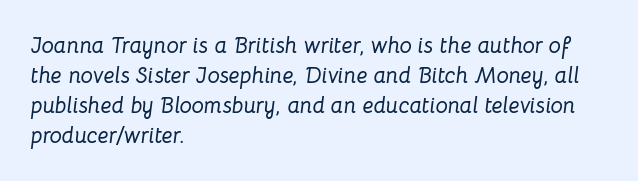
Horizontally, the lines are justified to the leading edge only. The rendering uses a moderate line-height, typical for paragraphs. The glyphs are unaccompanied by any horizontal stroke below them. When letters slant like this, we call the style italic.
